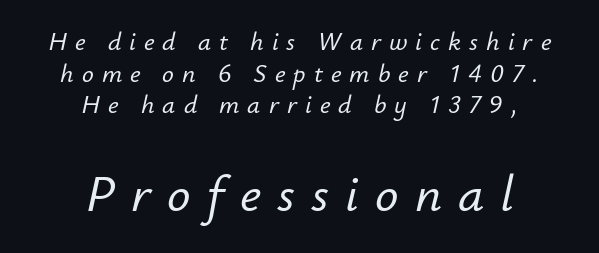
The image shows 52 px text type, italic (leaning right); set centered, line spacing 1.22x, unusually wide letter spacing (+0.31 em), not underlined; the second (bottom) block is 2.0x larger; low stroke contrast and a small x-height.
